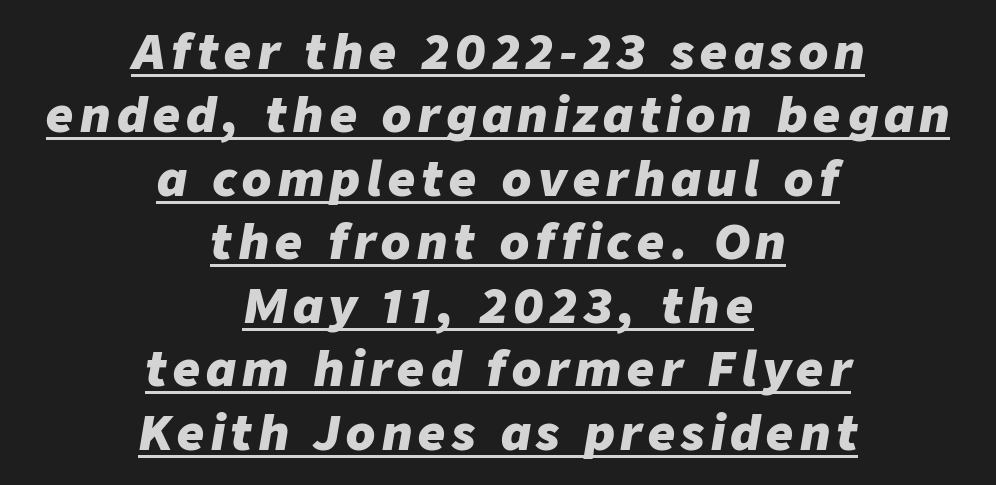
Q: Is the text bold? A: Yes.
Q: Is the text italic (slanted)? A: Yes, it leans right by about 9 degrees.
Q: Is the text underlined? A: Yes.
Q: How is the paragraph aligned? A: Centered.
Q: Is the spacing between lines tight, normal or loose? A: Normal.
Q: Width (condensed, normal, or wide)? A: Normal.
Q: Stroke contrast? A: Low.
Q: x-height? A: Medium.
Q: Monospaced? A: No.
